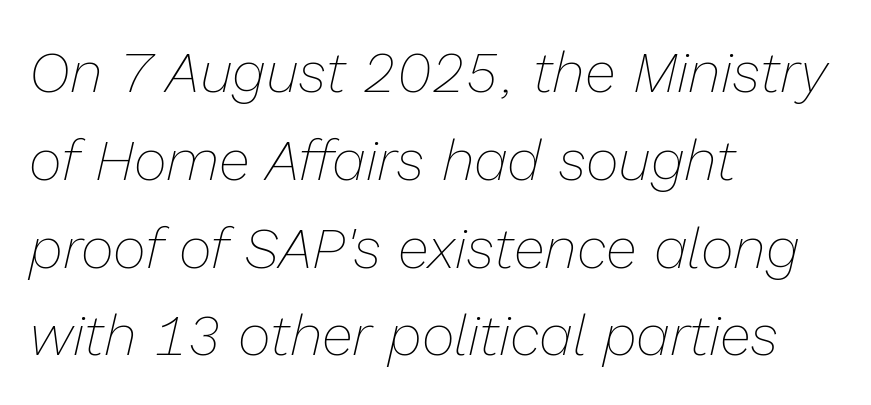
{"italic": "yes", "lean": "right", "slant_degrees": 13, "bold": "no", "weight": "thin", "width": "normal", "stroke_contrast": "low", "x_height": "medium", "monospaced": "no", "underline": "no", "align": "left", "line_spacing": "normal", "line_spacing_ratio": 1.54, "letter_spacing": "normal", "letter_spacing_em": 0.0, "glyph_px": 57}
